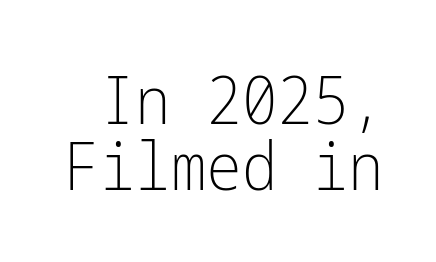
Q: Is the text bold? A: No.
Q: Is the text italic (slanted)? A: No, it is upright.
Q: Is the typeface a serif or a sans-serif typeface? A: Sans-serif.
Q: Is the text underlined? A: No.
Q: Is the spacing between letters normal or unusually wide? A: Normal.
Q: Is the spacing between lines tight, normal or loose? A: Tight.
Q: Width (condensed, normal, or wide)? A: Condensed.
Q: Stroke contrast? A: Low.
Q: x-height? A: Medium.
